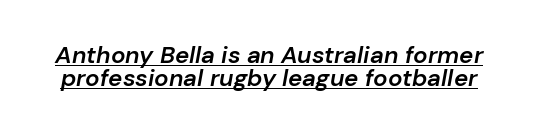
Looks like someone drew a line under every word here. The font is running at a semibold setting, under full bold. The axis of the letterforms is tilted away from vertical. The space between consecutive lines is stingy. Is the letter spacing exaggerated? No — it looks like the ordinary default.
